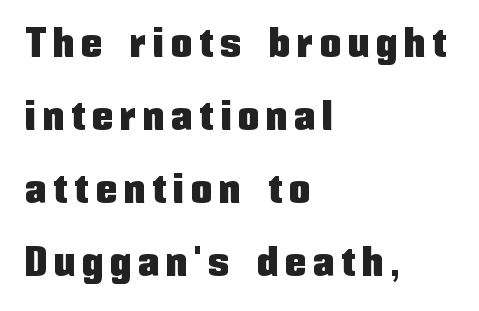
This rendering features lettering with no underline. It's the straight-up-and-down kind of type. The text was rendered using a sans face with plain stroke endings. Think of a printed novel: that variable character pitch is what you see here. The lines in this sample share a left origin and differ only in where they stop.
